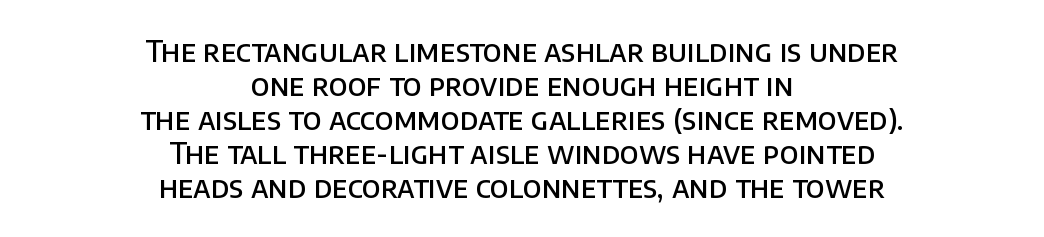
{"serif": "no", "italic": "no", "bold": "semi", "weight": "semibold", "width": "normal", "stroke_contrast": "low", "x_height": "large", "monospaced": "no", "underline": "no", "align": "center", "line_spacing_ratio": 1.17, "letter_spacing": "normal", "letter_spacing_em": 0.0, "glyph_px": 29}
